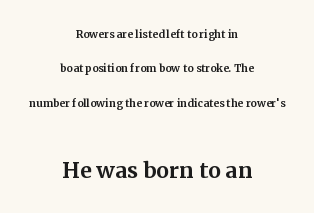
{"serif": "yes", "italic": "no", "width": "normal", "stroke_contrast": "medium", "x_height": "medium", "monospaced": "no", "underline": "no", "align": "center", "line_spacing": "loose", "line_spacing_ratio": 2.46, "letter_spacing": "normal", "letter_spacing_em": 0.0, "larger_block": "second", "size_ratio": 2.07, "glyph_px": 29}
